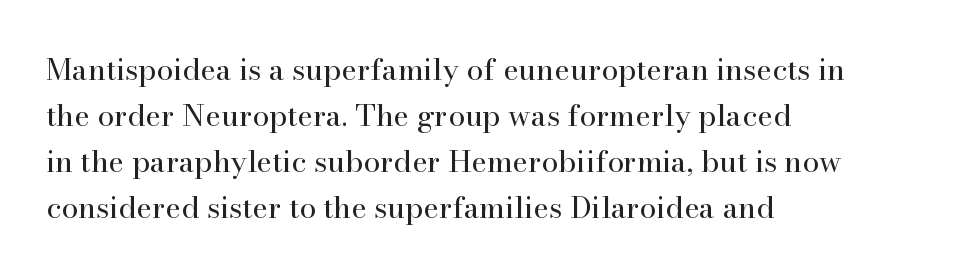
The image shows 30 px regular-weight serif type, upright; set left-aligned, normal line spacing (1.53x), normal letter spacing, not underlined; high stroke contrast and a small x-height.
